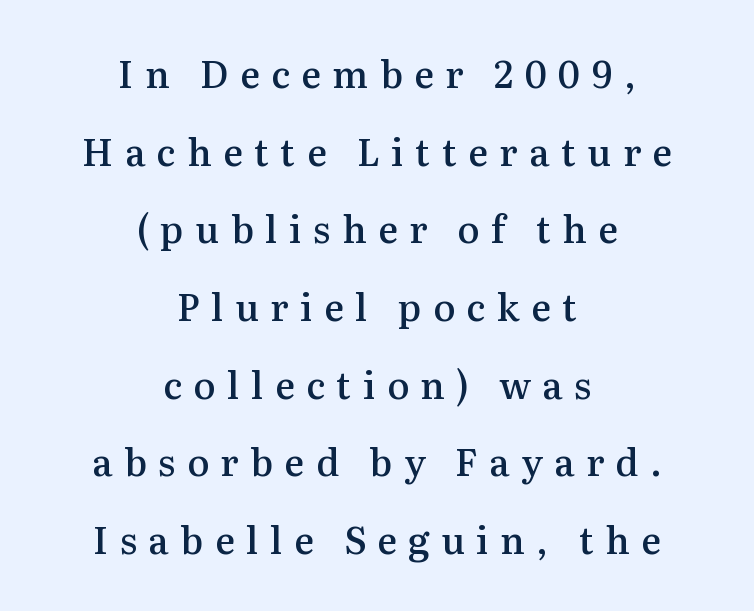
The image shows 37 px semibold serif type, upright; set centered, loose line spacing (2.1x), unusually wide letter spacing (+0.31 em), not underlined; medium stroke contrast and a medium x-height.
